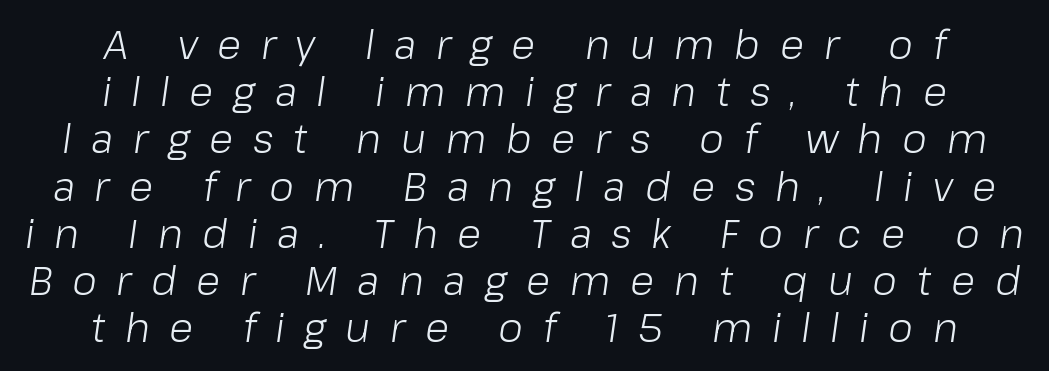
Q: Is the text bold? A: No.
Q: Is the text italic (slanted)? A: Yes, it leans right by about 8 degrees.
Q: Is the text underlined? A: No.
Q: How is the paragraph aligned? A: Centered.
Q: Is the spacing between letters normal or unusually wide? A: Unusually wide.
Q: Width (condensed, normal, or wide)? A: Normal.
Q: Stroke contrast? A: Low.
Q: x-height? A: Medium.
Q: Monospaced? A: No.
